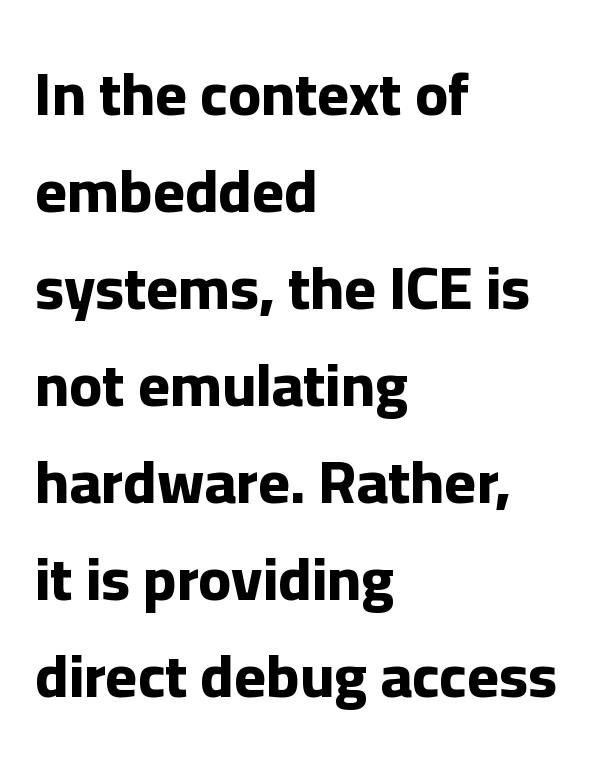
{"serif": "no", "italic": "no", "bold": "yes", "weight": "bold", "width": "normal", "stroke_contrast": "low", "x_height": "medium", "monospaced": "no", "underline": "no", "align": "left", "line_spacing": "normal", "line_spacing_ratio": 1.59, "letter_spacing": "normal", "letter_spacing_em": 0.0, "glyph_px": 61}
